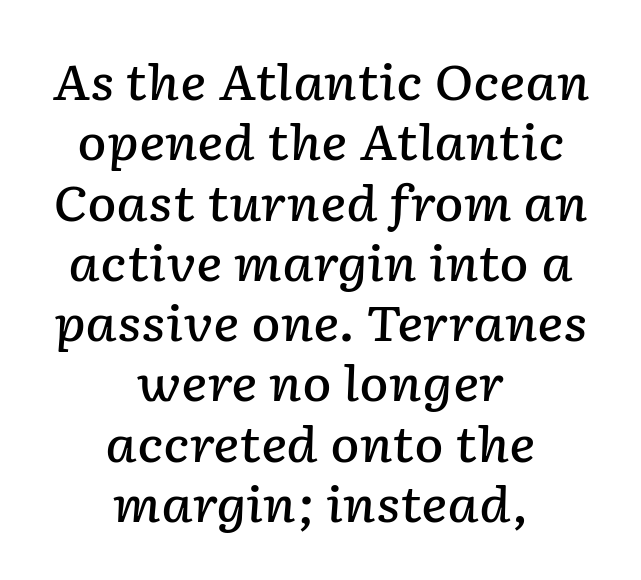
{"italic": "yes", "lean": "right", "slant_degrees": 2, "bold": "semi", "weight": "semibold", "width": "normal", "stroke_contrast": "low", "x_height": "medium", "monospaced": "no", "underline": "no", "align": "center", "line_spacing_ratio": 1.23, "letter_spacing": "normal", "letter_spacing_em": 0.0, "glyph_px": 49}
